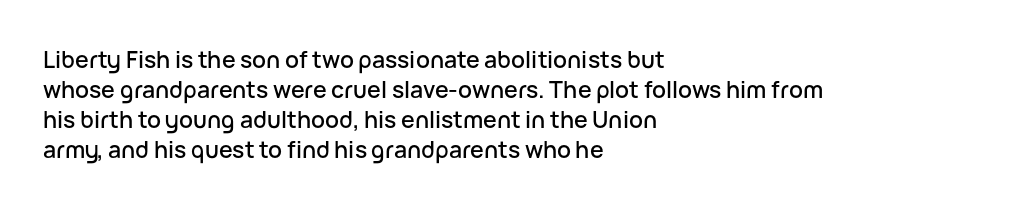
{"italic": "no", "underline": "no", "align": "left", "line_spacing": "normal", "line_spacing_ratio": 1.31, "letter_spacing": "normal", "letter_spacing_em": 0.0, "glyph_px": 23}
